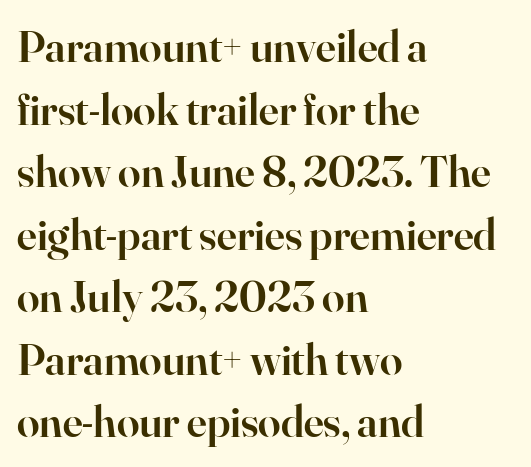
These lines keep a tight, regular rhythm from letter to letter. The passage is arranged the way most books set body copy — flush left. Unmarked baselines from the first word to the last. Italic? Not at all — the glyphs are vertical. The text was rendered using a seriffed face with decorative stroke endings.
